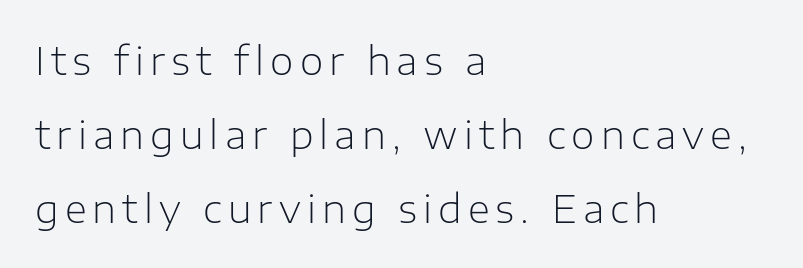
The image shows 38 px light sans-serif type, upright; set left-aligned, loose line spacing (1.95x), not underlined; low stroke contrast and a medium x-height.
